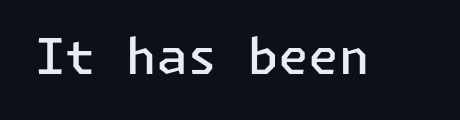
The image shows 49 px semibold sans-serif type, upright; set normal letter spacing, not underlined; low stroke contrast and a medium x-height.
